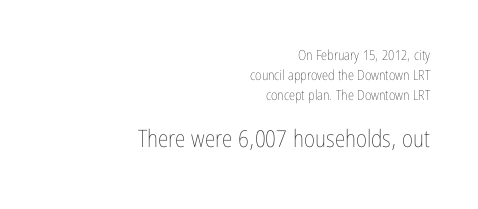
{"italic": "no", "bold": "no", "underline": "no", "align": "right", "line_spacing": "normal", "line_spacing_ratio": 1.43, "letter_spacing": "normal", "letter_spacing_em": 0.0, "larger_block": "second", "size_ratio": 1.71, "glyph_px": 24}
